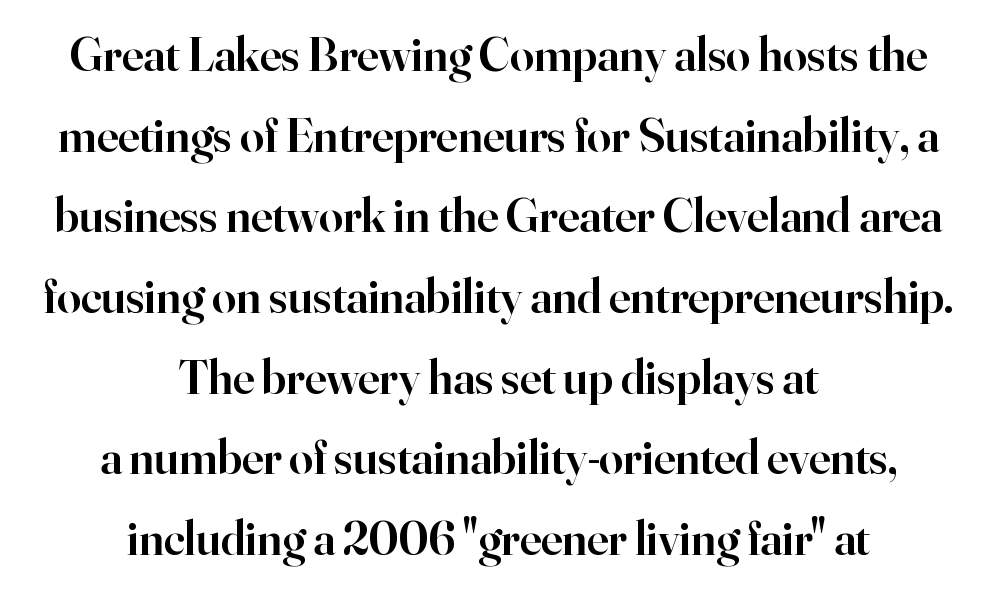
The image shows 48 px semibold serif type, upright; set centered, normal line spacing (1.68x), normal letter spacing, not underlined; high stroke contrast and a small x-height.
